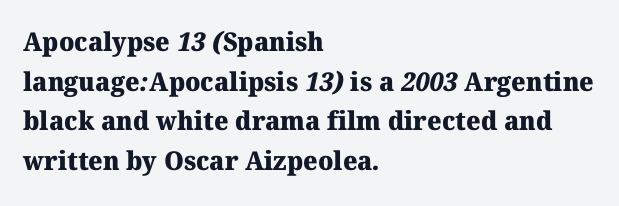
Q: Is the text bold? A: Yes.
Q: Is the text underlined? A: No.
Q: How is the paragraph aligned? A: Left-aligned.
Q: Is the spacing between letters normal or unusually wide? A: Normal.
Q: Is the spacing between lines tight, normal or loose? A: Normal.
